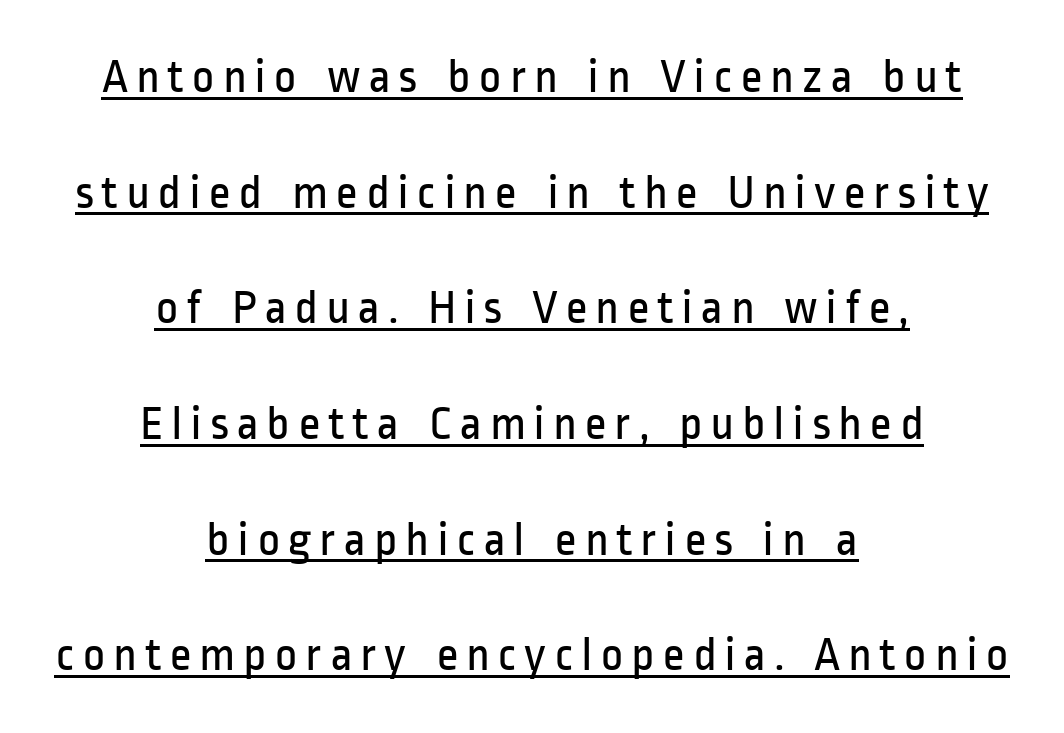
This sample is center-justified, so both line endings float freely. The specimen reads as upright at a glance. The lettering is marked with a stroke running underneath it. Summary of weight: not heavy and not bold.
